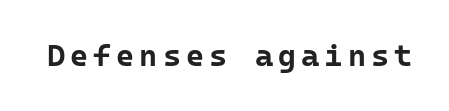
Q: Is the text bold? A: Yes.
Q: Is the text italic (slanted)? A: No, it is upright.
Q: Is the typeface a serif or a sans-serif typeface? A: Sans-serif.
Q: Is the text underlined? A: No.
Q: Width (condensed, normal, or wide)? A: Normal.
Q: Stroke contrast? A: Low.
Q: x-height? A: Medium.
Q: Monospaced? A: Yes.
